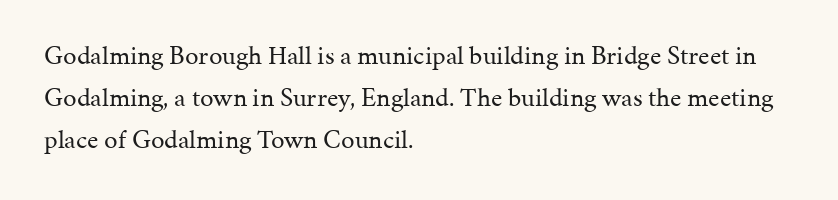
{"italic": "no", "bold": "no", "underline": "no", "align": "left", "line_spacing": "normal", "line_spacing_ratio": 1.55, "letter_spacing": "normal", "letter_spacing_em": 0.0, "glyph_px": 27}
